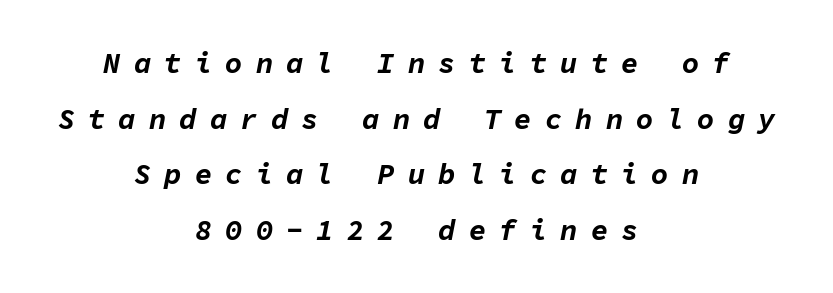
Reading down the column, the eye jumps a long way to each next line. Glyph-to-glyph distance is far greater than everyday printed text. The strokes are fattened all the way to bold. The passage shown is typed in a monospace face where columns stay perfectly aligned. The zone under the glyphs is completely vacant. The passage is arranged like a title page — every line centered.
